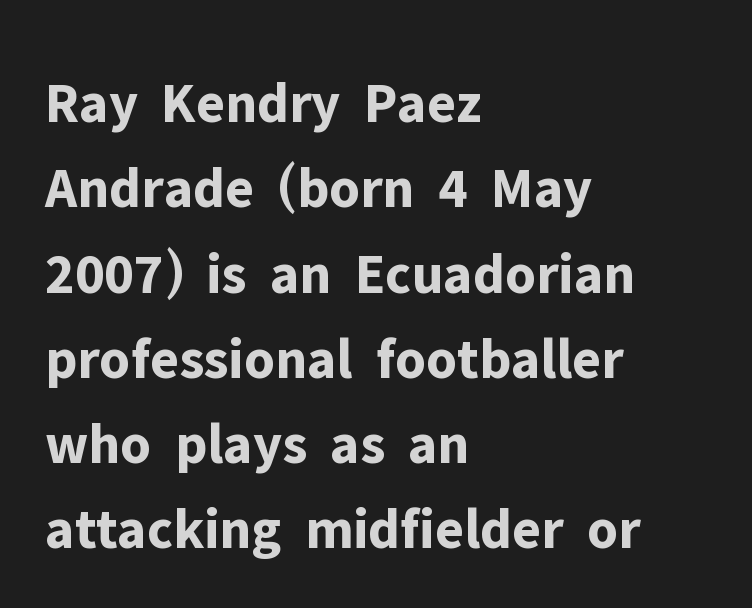
The image shows 58 px bold sans-serif type, upright; set left-aligned, normal line spacing (1.47x), normal letter spacing, not underlined; low stroke contrast and a medium x-height.
